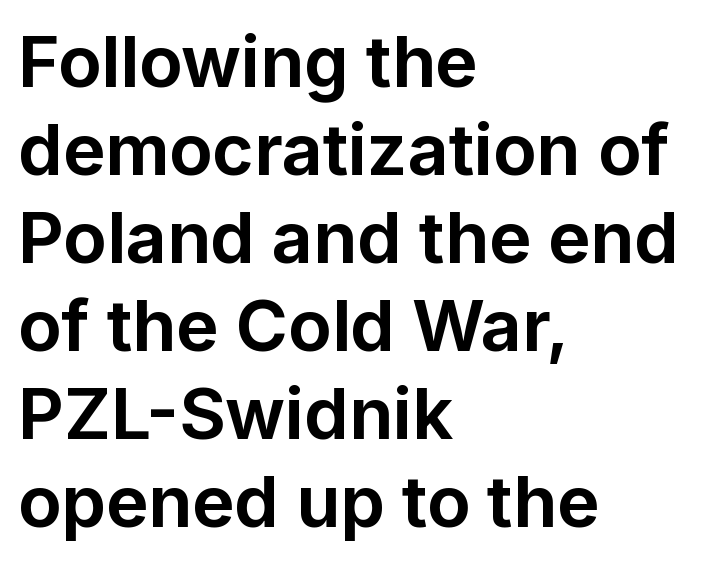
The image shows 71 px bold sans-serif type, upright; set left-aligned, line spacing 1.24x, normal letter spacing, not underlined; low stroke contrast and a medium x-height.
